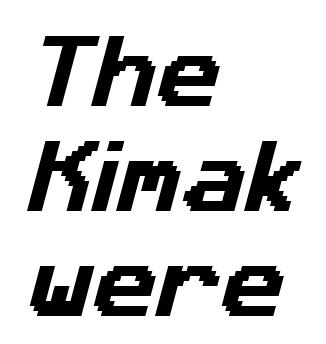
{"serif": "no", "width": "normal", "stroke_contrast": "low", "x_height": "medium", "monospaced": "no", "underline": "no", "align": "left", "line_spacing": "normal", "line_spacing_ratio": 1.33, "letter_spacing": "normal", "letter_spacing_em": 0.0, "glyph_px": 79}
